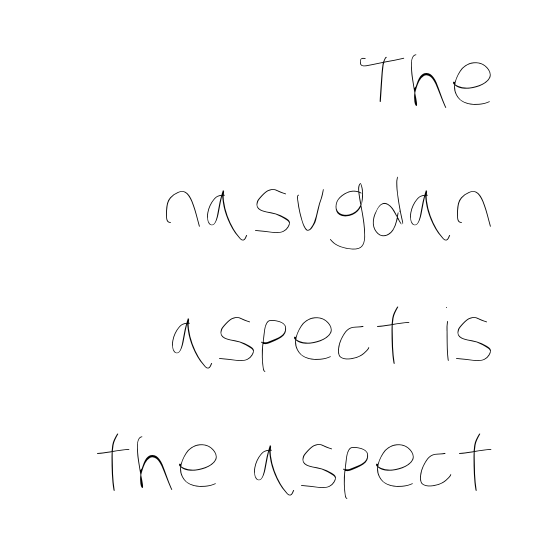
Q: Is the text bold? A: No.
Q: Is the text underlined? A: No.
Q: How is the paragraph aligned? A: Right-aligned.
Q: Is the spacing between letters normal or unusually wide? A: Normal.
Q: Width (condensed, normal, or wide)? A: Condensed.
Q: Stroke contrast? A: Low.
Q: x-height? A: Large.
Q: Monospaced? A: No.
